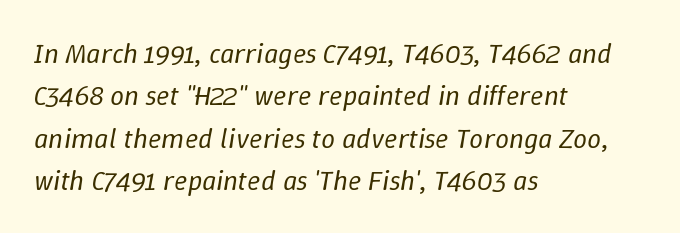
The image shows 28 px regular-weight type, italic (leaning right); set left-aligned, normal line spacing (1.51x), normal letter spacing, not underlined; low stroke contrast and a medium x-height.
